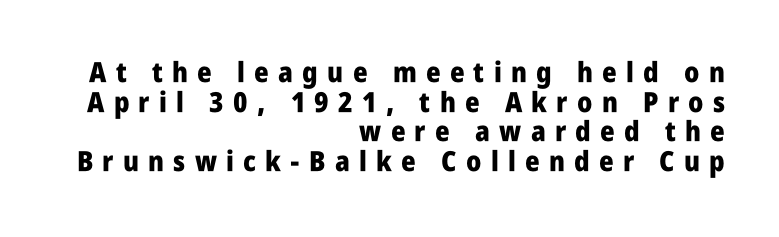
{"serif": "no", "italic": "no", "bold": "yes", "weight": "heavy", "width": "condensed", "stroke_contrast": "low", "x_height": "large", "monospaced": "no", "underline": "no", "align": "right", "line_spacing": "tight", "line_spacing_ratio": 1.06, "letter_spacing": "wide", "letter_spacing_em": 0.33, "glyph_px": 28}
